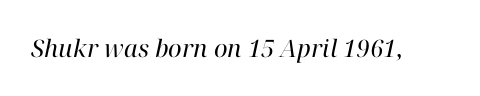
{"italic": "yes", "lean": "right", "slant_degrees": 12, "bold": "no", "underline": "no", "letter_spacing": "normal", "letter_spacing_em": 0.0, "glyph_px": 24}
